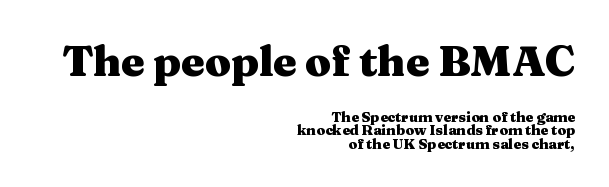
The image shows 42 px heavy, wide serif type, upright; set right-aligned, tight line spacing (0.96x), normal letter spacing, not underlined; the first (top) block is 3.0x larger; medium stroke contrast and a medium x-height.
